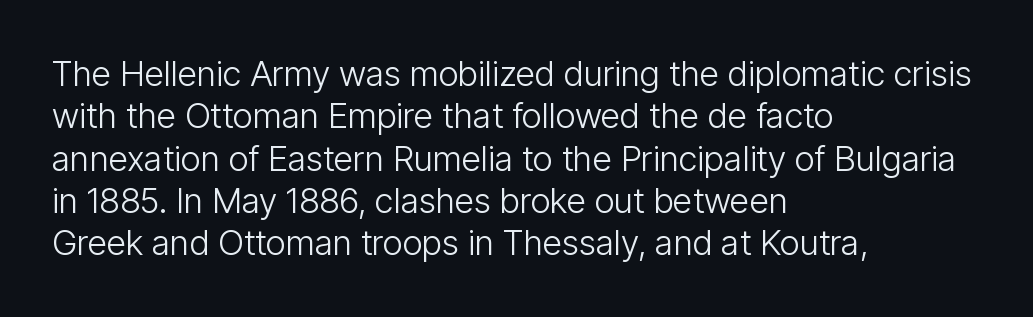
Q: Is the text bold? A: No.
Q: Is the text italic (slanted)? A: No, it is upright.
Q: Is the typeface a serif or a sans-serif typeface? A: Sans-serif.
Q: Is the text underlined? A: No.
Q: How is the paragraph aligned? A: Left-aligned.
Q: Is the spacing between letters normal or unusually wide? A: Normal.
Q: Width (condensed, normal, or wide)? A: Condensed.
Q: Stroke contrast? A: Low.
Q: x-height? A: Medium.
Q: Monospaced? A: No.
